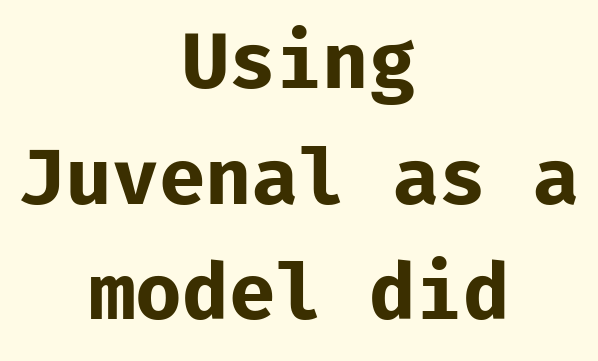
{"serif": "no", "italic": "no", "bold": "yes", "weight": "bold", "width": "normal", "stroke_contrast": "low", "x_height": "medium", "monospaced": "yes", "underline": "no", "align": "center", "line_spacing": "normal", "line_spacing_ratio": 1.52, "letter_spacing": "normal", "letter_spacing_em": 0.0, "glyph_px": 76}
